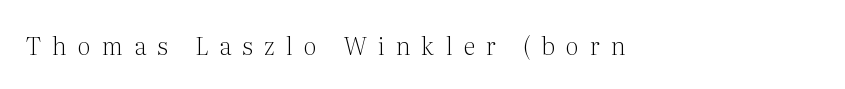
The image shows 24 px text type, upright; set unusually wide letter spacing (+0.47 em), not underlined.
